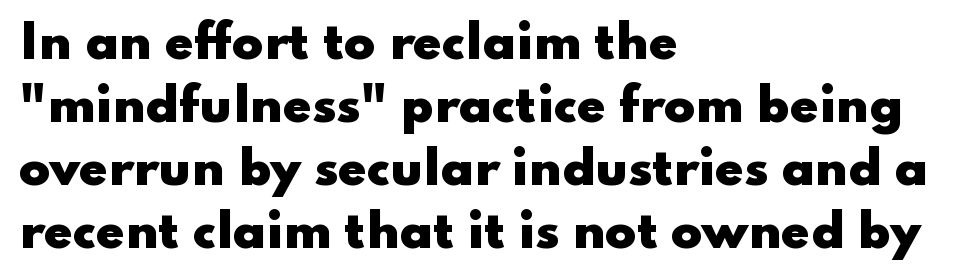
{"serif": "no", "italic": "no", "bold": "yes", "weight": "heavy", "width": "wide", "stroke_contrast": "low", "x_height": "small", "monospaced": "no", "underline": "no", "align": "left", "line_spacing": "normal", "line_spacing_ratio": 1.37, "letter_spacing": "normal", "letter_spacing_em": 0.0, "glyph_px": 46}
